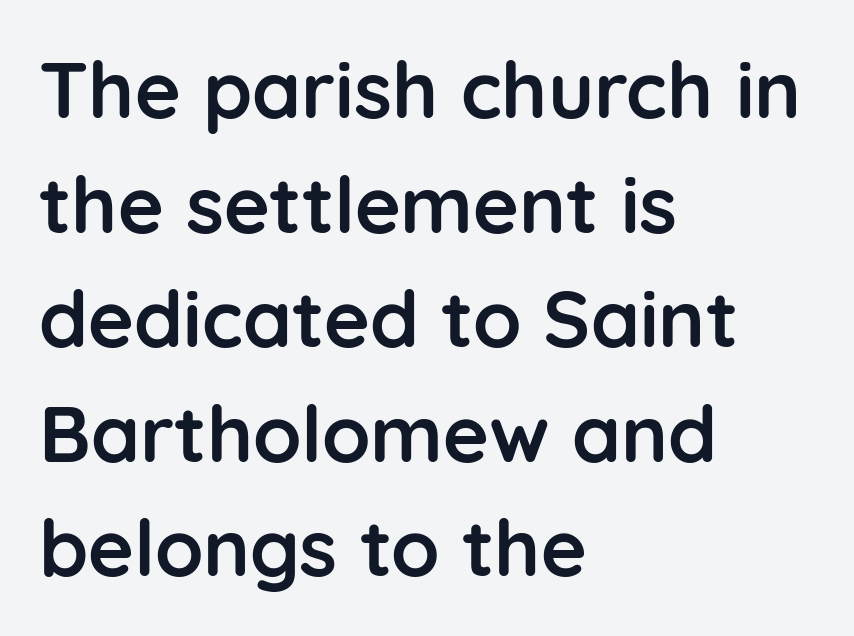
You can tell it's not italic because the verticals are truly vertical. Type style note: lacks serifs. The text block is weighted toward the left margin, trailing off unevenly rightward. Letters rest on an invisible, unmarked baseline.
